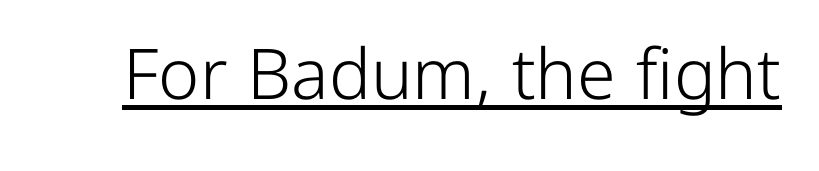
Quick note: underline on. This is the regular roman posture of the typeface. The rendering shows plain stroke endings on the letterforms — a sans-serif design. On a weight scale, this lands at 450 or below. The passage shown has conventional tracking throughout.
